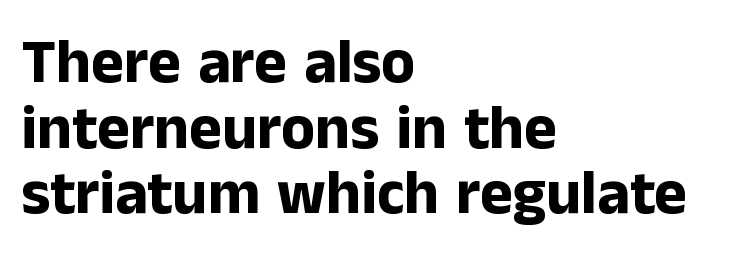
The image shows 62 px bold sans-serif type, upright; set left-aligned, tight line spacing (1.06x), normal letter spacing, not underlined; low stroke contrast and a medium x-height.
